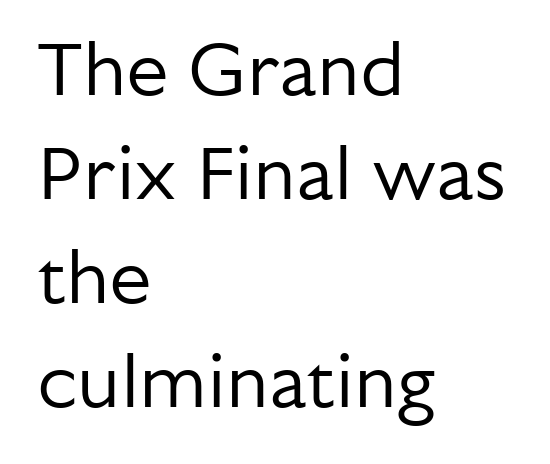
Q: Is the text bold? A: No.
Q: Is the text italic (slanted)? A: No, it is upright.
Q: Is the typeface a serif or a sans-serif typeface? A: Sans-serif.
Q: Is the text underlined? A: No.
Q: How is the paragraph aligned? A: Left-aligned.
Q: Is the spacing between letters normal or unusually wide? A: Normal.
Q: Is the spacing between lines tight, normal or loose? A: Normal.
Q: Width (condensed, normal, or wide)? A: Normal.
Q: Stroke contrast? A: Low.
Q: x-height? A: Medium.
Q: Monospaced? A: No.
